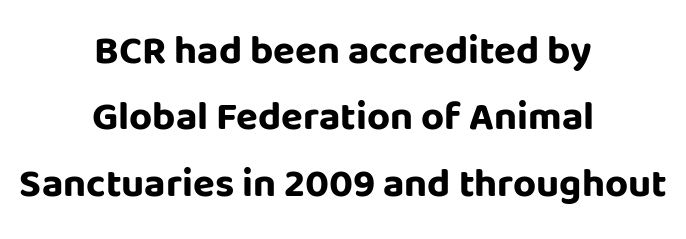
Q: Is the text bold? A: Yes.
Q: Is the text italic (slanted)? A: No, it is upright.
Q: Is the typeface a serif or a sans-serif typeface? A: Sans-serif.
Q: Is the text underlined? A: No.
Q: How is the paragraph aligned? A: Centered.
Q: Is the spacing between letters normal or unusually wide? A: Normal.
Q: Is the spacing between lines tight, normal or loose? A: Normal.
Q: Width (condensed, normal, or wide)? A: Normal.
Q: Stroke contrast? A: Low.
Q: x-height? A: Large.
Q: Monospaced? A: No.
